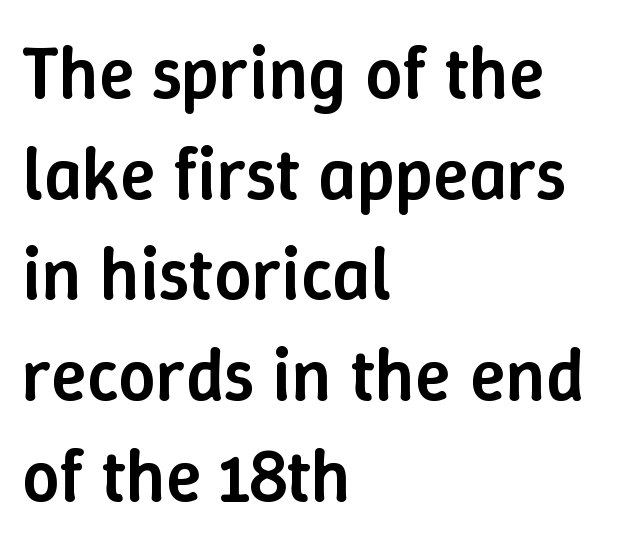
The image shows 74 px semibold type, upright; set left-aligned, normal line spacing (1.36x), normal letter spacing, not underlined; low stroke contrast and a medium x-height.
